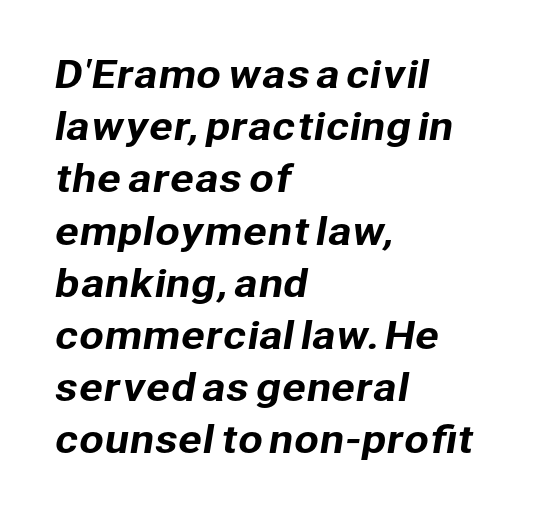
{"serif": "no", "width": "normal", "stroke_contrast": "low", "x_height": "medium", "monospaced": "no", "underline": "no", "align": "left", "line_spacing": "normal", "line_spacing_ratio": 1.45, "letter_spacing": "normal", "letter_spacing_em": 0.0, "glyph_px": 36}
